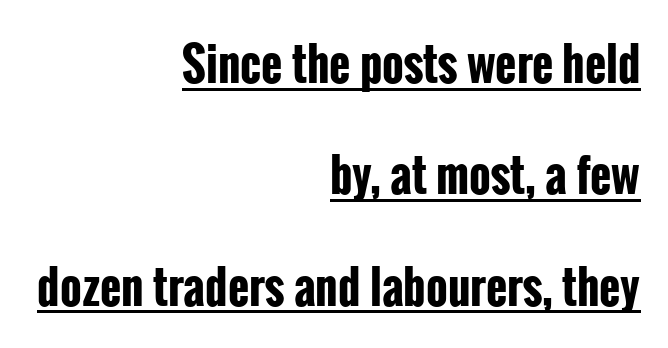
{"serif": "no", "italic": "no", "bold": "yes", "weight": "bold", "width": "condensed", "stroke_contrast": "low", "x_height": "medium", "monospaced": "no", "underline": "yes", "align": "right", "line_spacing": "loose", "line_spacing_ratio": 2.42, "letter_spacing": "normal", "letter_spacing_em": 0.0, "glyph_px": 46}
